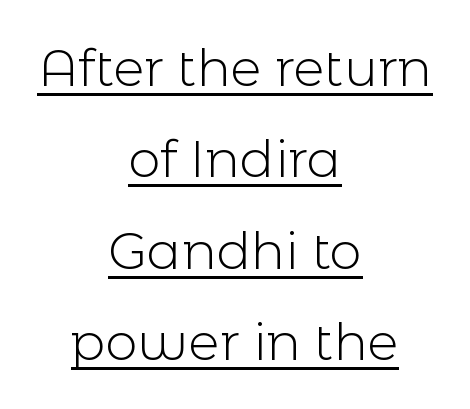
The image shows 51 px light sans-serif type, upright; set centered, line spacing 1.79x, normal letter spacing, underlined; a medium x-height.
